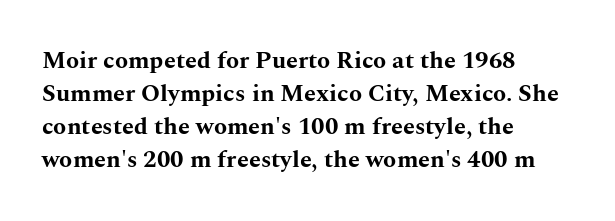
Q: Is the text bold? A: Yes.
Q: Is the text italic (slanted)? A: No, it is upright.
Q: Is the text underlined? A: No.
Q: How is the paragraph aligned? A: Left-aligned.
Q: Is the spacing between letters normal or unusually wide? A: Normal.
Q: Is the spacing between lines tight, normal or loose? A: Normal.
